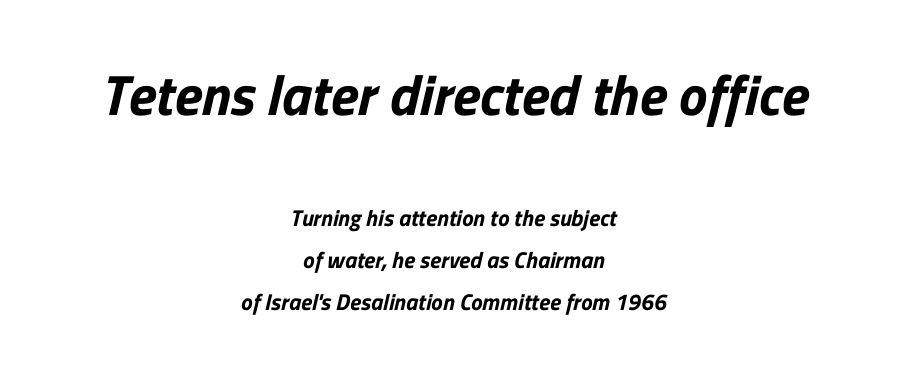
Descenders are the only things crossing below the line. The letters advance in unequal steps, a hallmark of proportional type. Typographically, this falls in the sans-serif category. Size contrast runs from large at the top to small at the bottom. Caption: standard tracking, unaltered. Centered paragraph, ragged on both sides.
